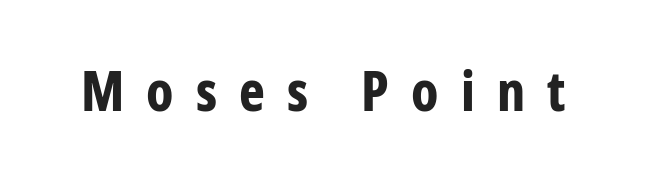
The image shows 55 px bold, condensed sans-serif type, upright; set unusually wide letter spacing (+0.4 em), not underlined; low stroke contrast and a medium x-height.
